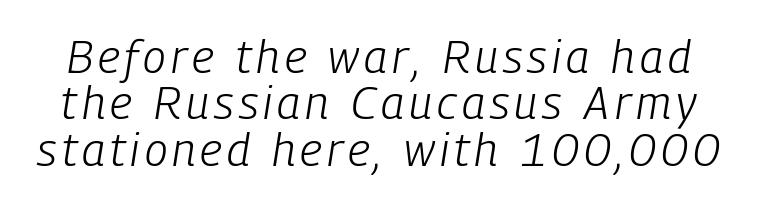
Weight: in the light-to-regular range. This rendering features lettering with no underline. What's the leading like? Squeezed, with rows nearly overlapping. Quick note: italic. Note the varied advance widths — an 'i' is clearly narrower than an 'm'.
